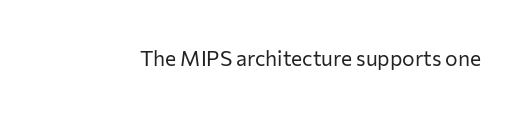
The passage shown is not underscored anywhere. The font's upright variant was chosen for this text. Stems here are at most as thick as an everyday book face. Observe the ordinary spacing: letters are neighbours, not strangers.
